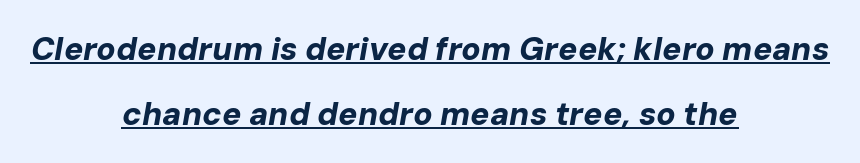
Q: Is the text bold? A: Yes.
Q: Is the text italic (slanted)? A: Yes, it leans right by about 10 degrees.
Q: Is the text underlined? A: Yes.
Q: How is the paragraph aligned? A: Centered.
Q: Is the spacing between letters normal or unusually wide? A: Normal.
Q: Is the spacing between lines tight, normal or loose? A: Loose.
Q: Width (condensed, normal, or wide)? A: Normal.
Q: Stroke contrast? A: Low.
Q: x-height? A: Medium.
Q: Monospaced? A: No.
